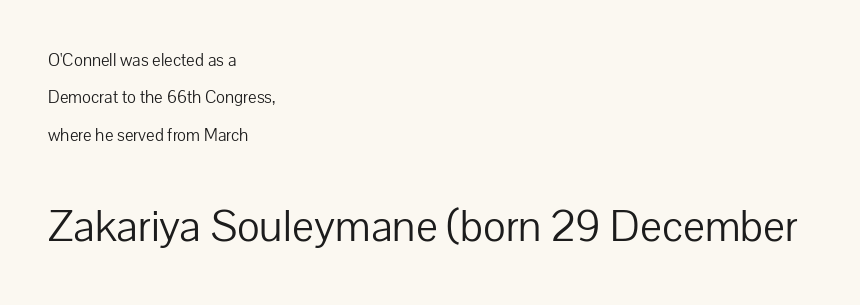
The image shows 46 px light sans-serif type, upright; set left-aligned, loose line spacing (2.07x), normal letter spacing, not underlined; the second (bottom) block is 2.56x larger; low stroke contrast and a medium x-height.
